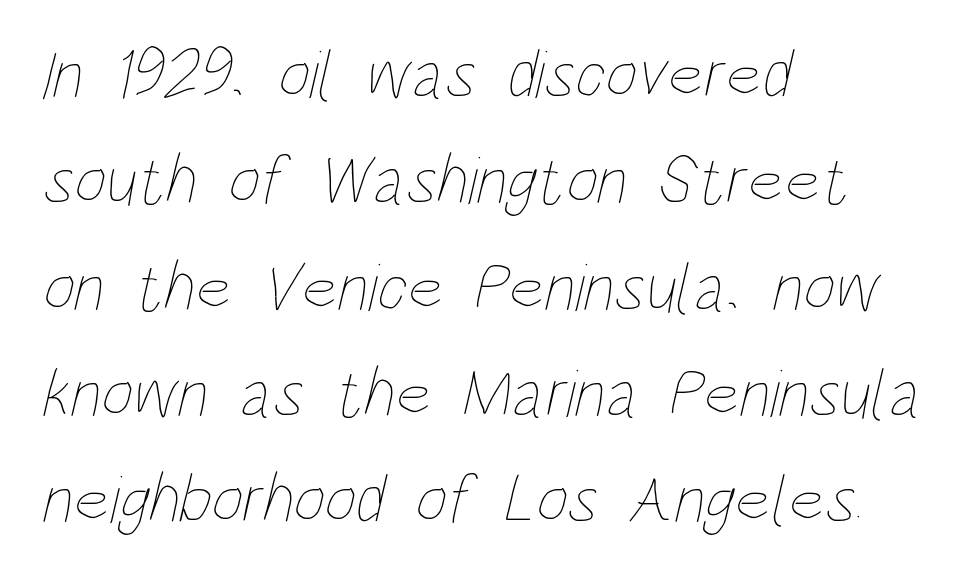
The image shows 69 px thin, condensed type; set left-aligned, normal line spacing (1.54x), normal letter spacing, not underlined; low stroke contrast and a large x-height.
